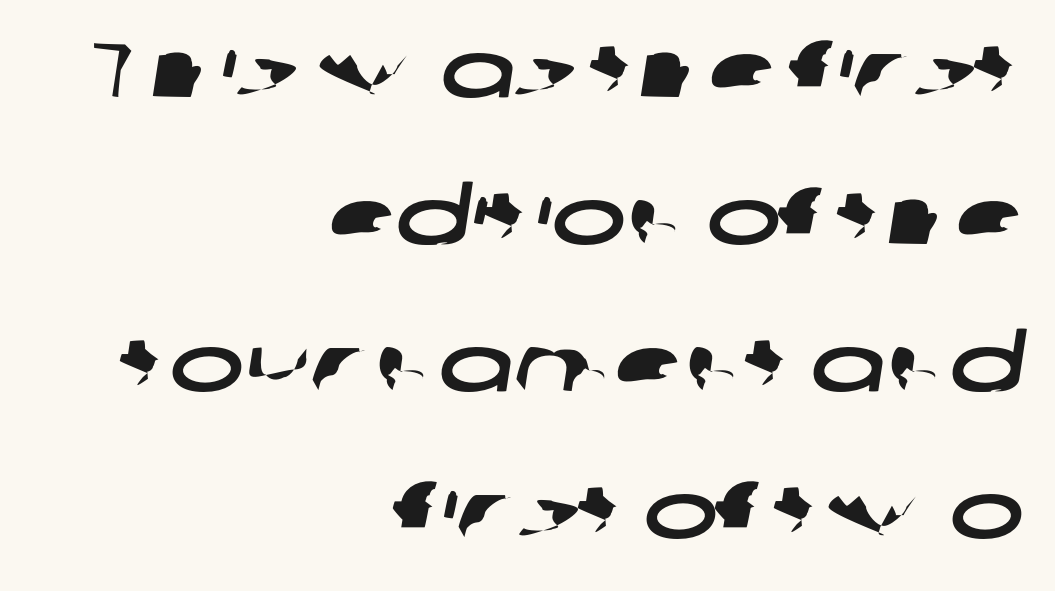
Q: Is the typeface a serif or a sans-serif typeface? A: Sans-serif.
Q: Is the text underlined? A: No.
Q: How is the paragraph aligned? A: Right-aligned.
Q: Is the spacing between letters normal or unusually wide? A: Normal.
Q: Width (condensed, normal, or wide)? A: Wide.
Q: Stroke contrast? A: Low.
Q: x-height? A: Medium.
Q: Monospaced? A: No.
